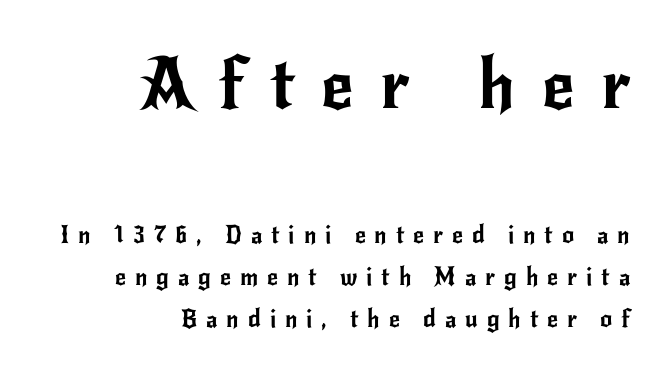
{"serif": "no", "italic": "no", "width": "normal", "stroke_contrast": "low", "x_height": "small", "monospaced": "no", "underline": "no", "align": "right", "line_spacing_ratio": 1.74, "letter_spacing": "wide", "letter_spacing_em": 0.37, "larger_block": "first", "size_ratio": 2.96, "glyph_px": 71}
